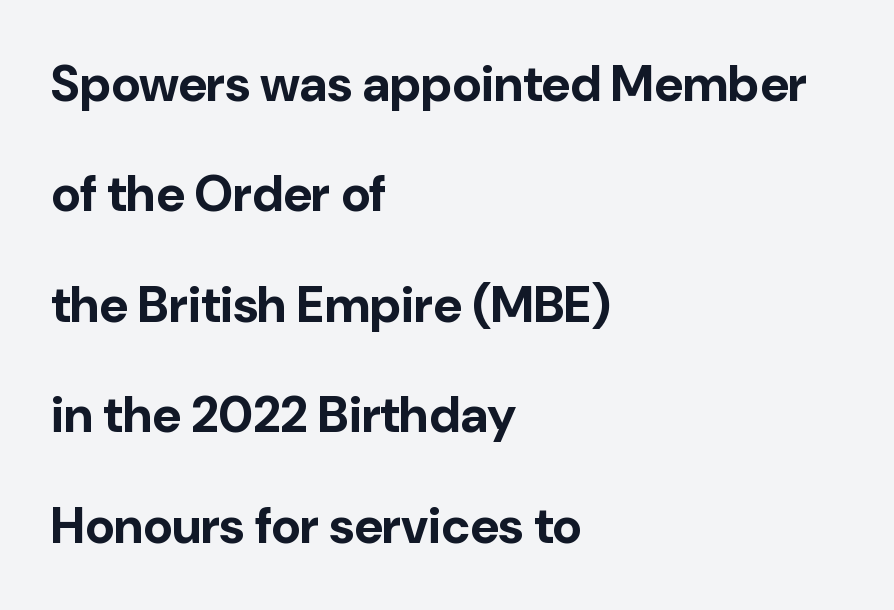
Notice the wide empty band between every row — that's loose leading. The setting favours the left margin, as ordinary paragraphs usually do. Descender tails drop into unmarked territory. Classification — sans serif. Weight: bold. The face used here is proportionally spaced, like ordinary book or web type.
